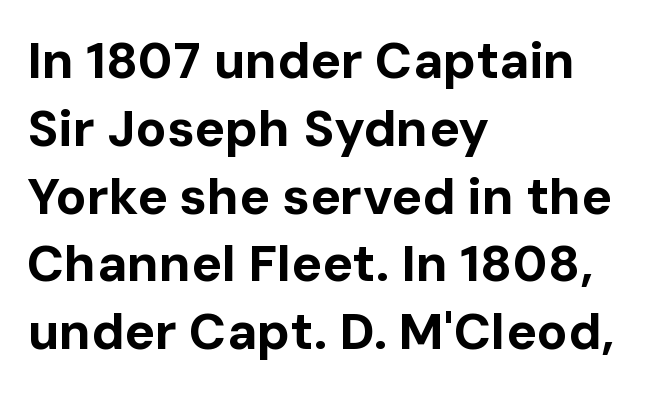
Q: Is the text bold? A: Yes.
Q: Is the text italic (slanted)? A: No, it is upright.
Q: Is the typeface a serif or a sans-serif typeface? A: Sans-serif.
Q: Is the text underlined? A: No.
Q: How is the paragraph aligned? A: Left-aligned.
Q: Is the spacing between letters normal or unusually wide? A: Normal.
Q: Is the spacing between lines tight, normal or loose? A: Normal.
Q: Width (condensed, normal, or wide)? A: Normal.
Q: Stroke contrast? A: Low.
Q: x-height? A: Medium.
Q: Monospaced? A: No.
